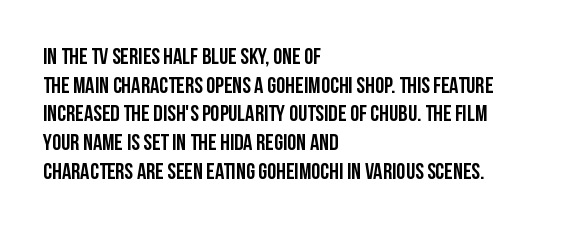
{"italic": "no", "underline": "no", "align": "left", "line_spacing": "normal", "line_spacing_ratio": 1.25, "letter_spacing": "normal", "letter_spacing_em": 0.0, "glyph_px": 23}
